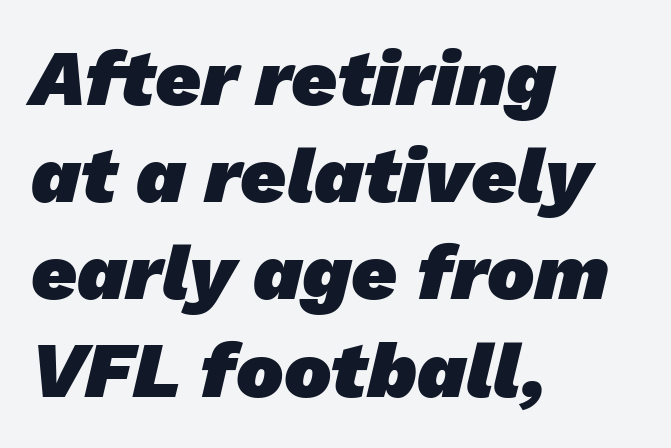
Each line starts at the same left margin while the right side varies. Thick stems and heavy bowls — unmistakably bold. The horizontal fit of the characters is conventional and even. The passage shown is typed in a proportional face where columns would drift. A typesetter would label this face a sans.
